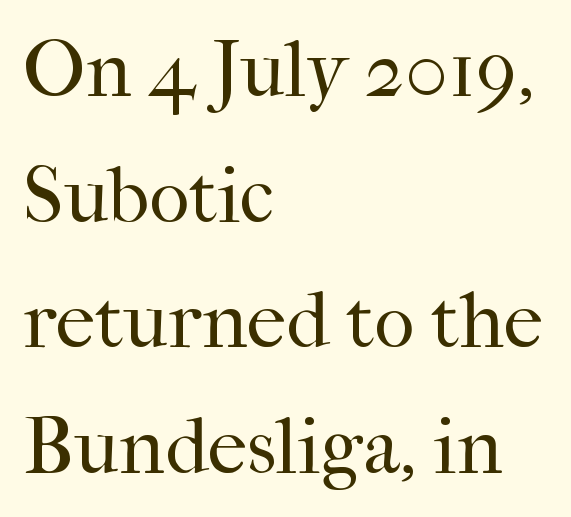
{"serif": "yes", "italic": "no", "bold": "no", "weight": "regular", "width": "normal", "stroke_contrast": "high", "x_height": "medium", "monospaced": "no", "underline": "no", "align": "left", "line_spacing": "normal", "line_spacing_ratio": 1.59, "letter_spacing": "normal", "letter_spacing_em": 0.0, "glyph_px": 79}
